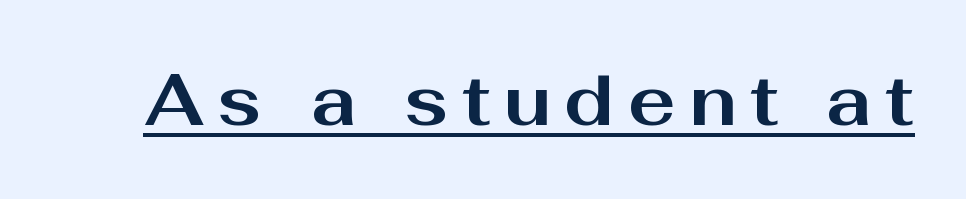
Are there feet on the stems? There aren't — it's a sans. These lines carry a lot of weight — the face is fully bold. If you drew a line through each stem, it would be perfectly vertical. Character widths vary here, with narrow letters taking less room than wide ones.
